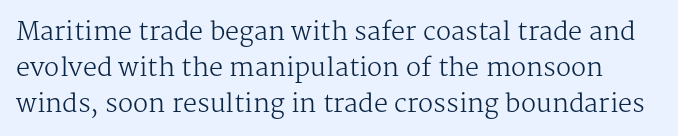
The image shows 25 px text type, upright; set normal line spacing (1.44x), normal letter spacing, not underlined.
